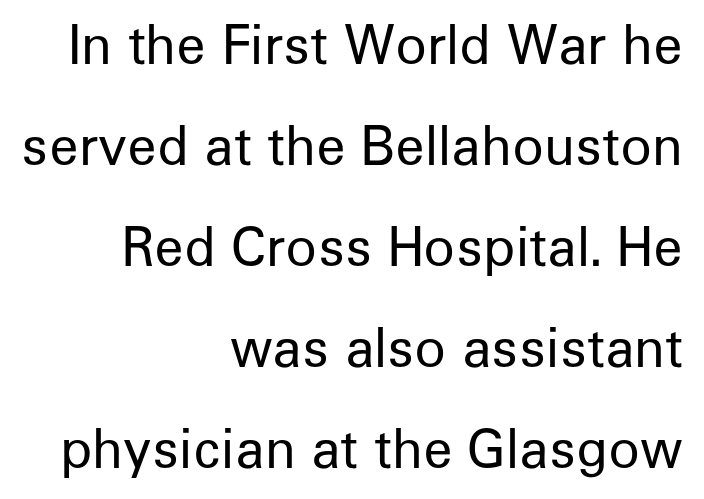
The image shows 52 px regular-weight sans-serif type, upright; set right-aligned, loose line spacing (1.94x), normal letter spacing, not underlined; low stroke contrast and a medium x-height.
